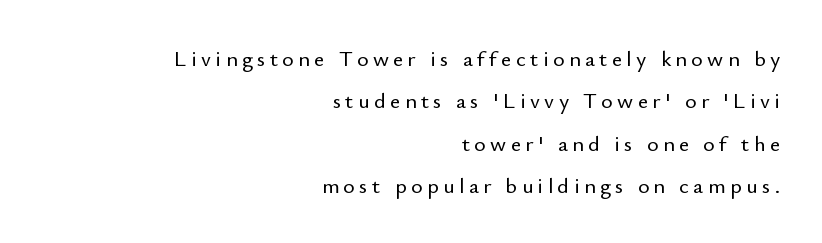
{"italic": "no", "underline": "no", "align": "right", "line_spacing": "loose", "line_spacing_ratio": 1.93, "letter_spacing": "wide", "letter_spacing_em": 0.2, "glyph_px": 22}
